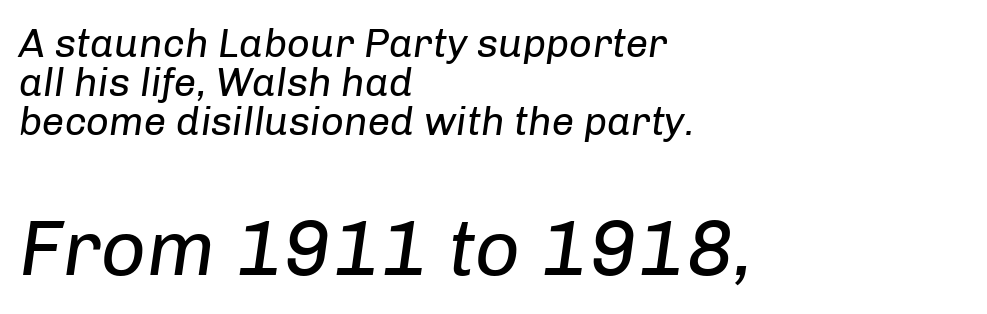
Reading down the column, the eye jumps only a short way to each next line. Looks like regular typesetting: each glyph gets only the width it needs. Size contrast runs from small at the top to large at the bottom. The font sits on the lighter half of the weight spectrum, regular included.
